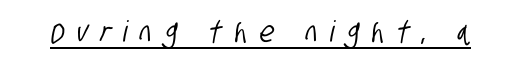
{"serif": "no", "width": "condensed", "stroke_contrast": "low", "x_height": "large", "monospaced": "no", "underline": "yes", "letter_spacing": "wide", "letter_spacing_em": 0.42, "glyph_px": 29}
